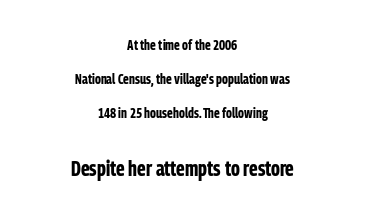
Q: Is the text bold? A: Yes.
Q: Is the text italic (slanted)? A: No, it is upright.
Q: Is the text underlined? A: No.
Q: How is the paragraph aligned? A: Centered.
Q: Is the spacing between letters normal or unusually wide? A: Normal.
Q: Is the spacing between lines tight, normal or loose? A: Loose.
Q: Which block of text is set in a larger size, the first (top) or the second (bottom)? A: The second (bottom) one.
